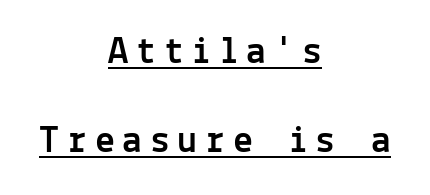
{"serif": "no", "italic": "no", "width": "normal", "x_height": "medium", "monospaced": "yes", "underline": "yes", "align": "center", "line_spacing": "loose", "line_spacing_ratio": 2.22, "glyph_px": 40}
